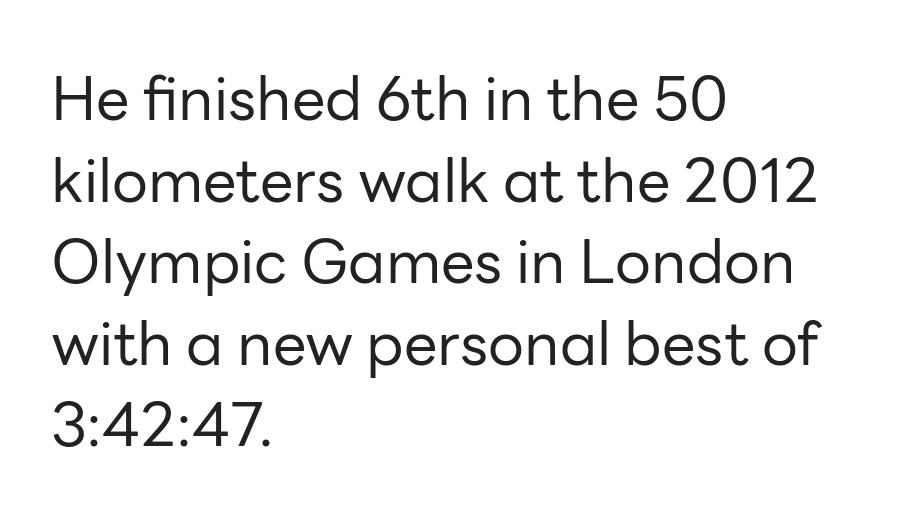
A light-to-regular cut is what we see here. This rendering uses left alignment, leaving the right contour irregular. It's the straight-up-and-down kind of type. Leading matches the norm, producing a regular column. The face used here is proportionally spaced, like ordinary book or web type.
